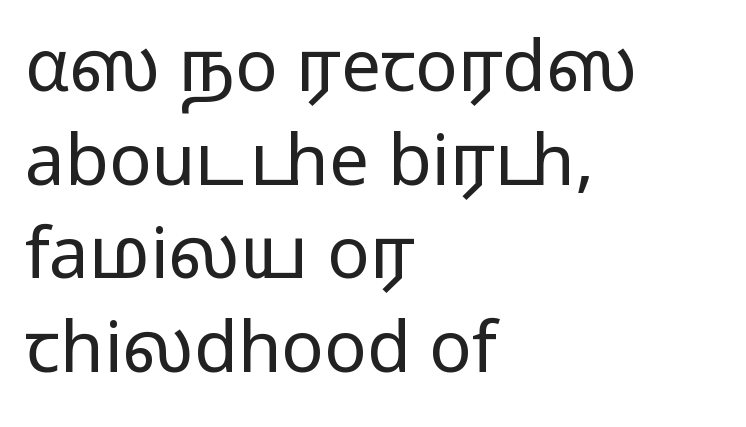
The foot of each line stays bare and open. Successive baselines arrive at the customary interval. A roman cut, with each character standing at attention. Think of a printed novel: that variable character pitch is what you see here. The rendering anchors every line to the left-hand side. The typeface has the unassuming heft of standard copy or less.
